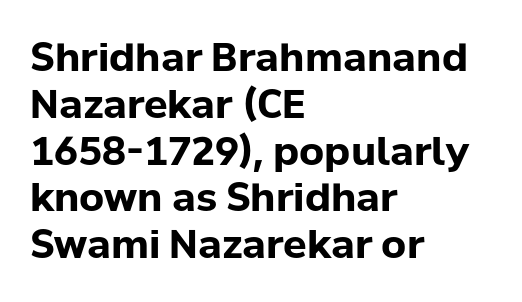
Q: Is the text bold? A: Yes.
Q: Is the text italic (slanted)? A: No, it is upright.
Q: Is the typeface a serif or a sans-serif typeface? A: Sans-serif.
Q: Is the text underlined? A: No.
Q: How is the paragraph aligned? A: Left-aligned.
Q: Is the spacing between letters normal or unusually wide? A: Normal.
Q: Width (condensed, normal, or wide)? A: Normal.
Q: Stroke contrast? A: Low.
Q: x-height? A: Medium.
Q: Monospaced? A: No.
